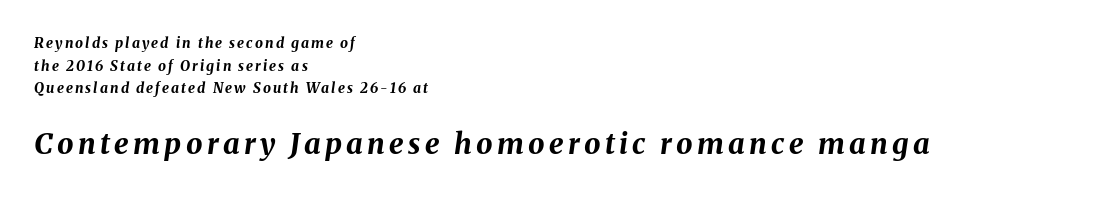
The image shows 29 px bold type, italic (leaning right); set left-aligned, normal line spacing (1.62x), not underlined; the second (bottom) block is 2.07x larger; medium stroke contrast and a medium x-height.
